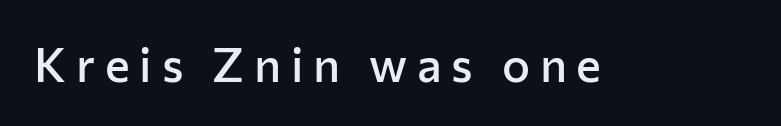
The image shows 47 px semibold sans-serif type, upright; set unusually wide letter spacing (+0.21 em), not underlined; low stroke contrast and a medium x-height.
